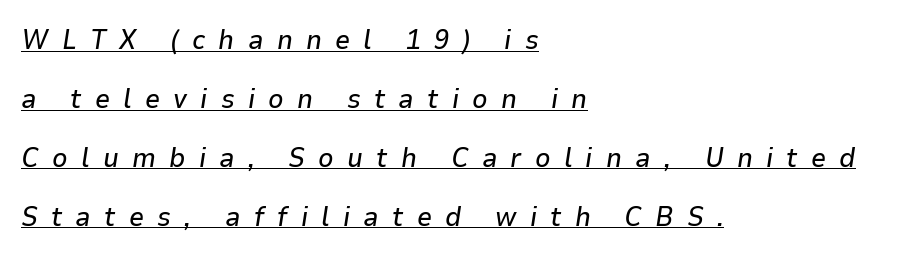
The image shows 27 px text type, italic (leaning right); set left-aligned, loose line spacing (2.18x), unusually wide letter spacing (+0.49 em), underlined.
